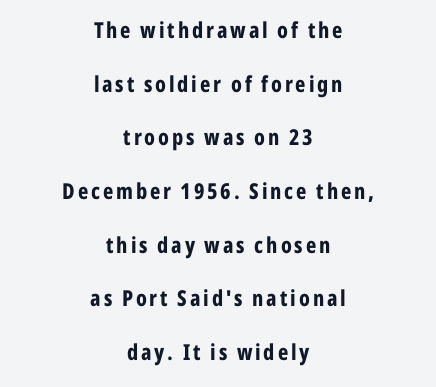
Compared with an ordinary text face, these strokes are far heavier — a full bold. The block of text is sparse from top to bottom, with ample space between rows. If you folded the block vertically in half, each line would mirror itself in length. Decoration check: the copy has no underline.
